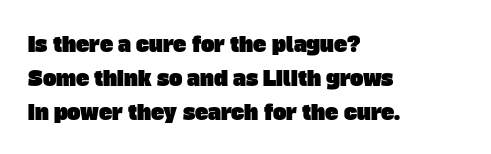
The image shows 20 px text type; set left-aligned, normal line spacing (1.69x), normal letter spacing, not underlined.
